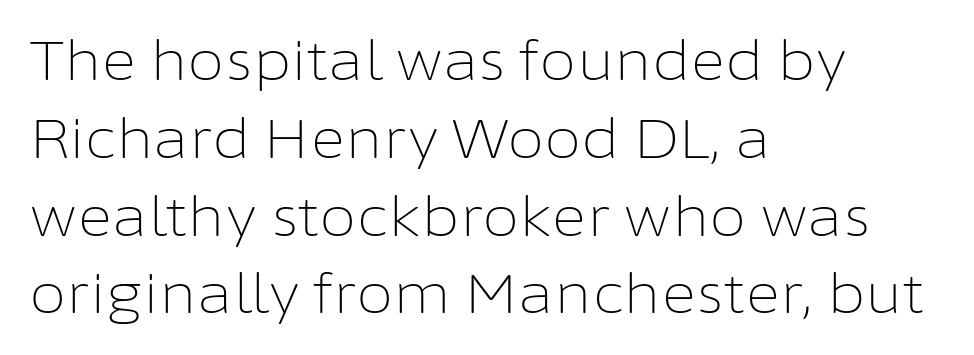
The image shows 54 px light sans-serif type, upright; set left-aligned, normal line spacing (1.44x), normal letter spacing, not underlined; low stroke contrast and a medium x-height.
